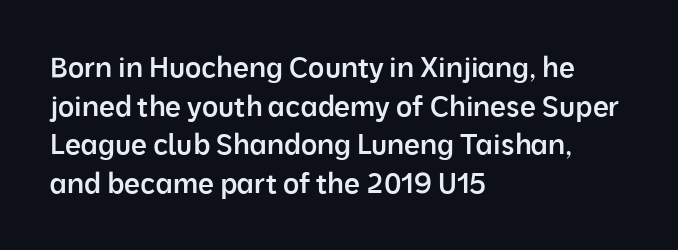
Q: Is the text bold? A: Semi-bold.
Q: Is the text italic (slanted)? A: No, it is upright.
Q: Is the typeface a serif or a sans-serif typeface? A: Sans-serif.
Q: Is the text underlined? A: No.
Q: How is the paragraph aligned? A: Left-aligned.
Q: Is the spacing between letters normal or unusually wide? A: Normal.
Q: Is the spacing between lines tight, normal or loose? A: Normal.
Q: Width (condensed, normal, or wide)? A: Normal.
Q: Stroke contrast? A: Low.
Q: x-height? A: Medium.
Q: Monospaced? A: No.
